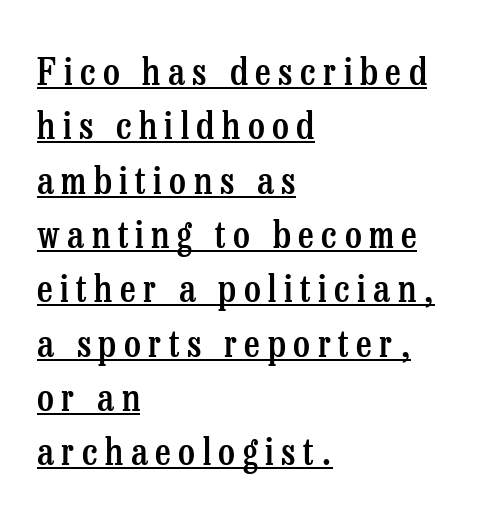
The image shows 38 px semibold, condensed serif type, upright; set left-aligned, normal line spacing (1.43x), unusually wide letter spacing (+0.2 em), underlined; low stroke contrast and a medium x-height.
